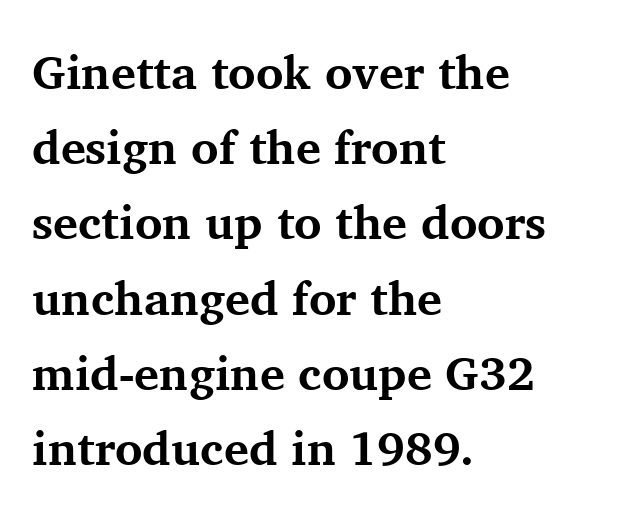
{"serif": "yes", "italic": "no", "bold": "yes", "weight": "bold", "width": "normal", "stroke_contrast": "medium", "x_height": "medium", "monospaced": "no", "underline": "no", "align": "left", "line_spacing": "normal", "line_spacing_ratio": 1.6, "letter_spacing": "normal", "letter_spacing_em": 0.0, "glyph_px": 47}
